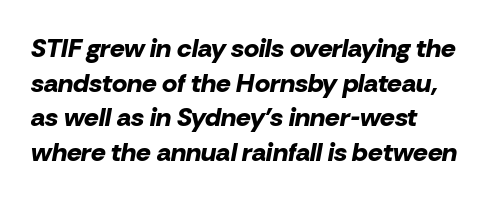
The image shows 26 px bold type, italic (leaning right); set normal line spacing (1.33x), normal letter spacing, not underlined.
